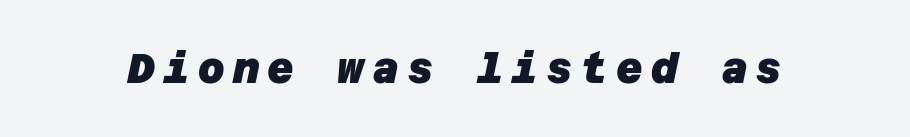
{"serif": "no", "bold": "yes", "weight": "heavy", "width": "normal", "stroke_contrast": "low", "x_height": "large", "underline": "no", "letter_spacing": "wide", "letter_spacing_em": 0.2, "glyph_px": 41}
